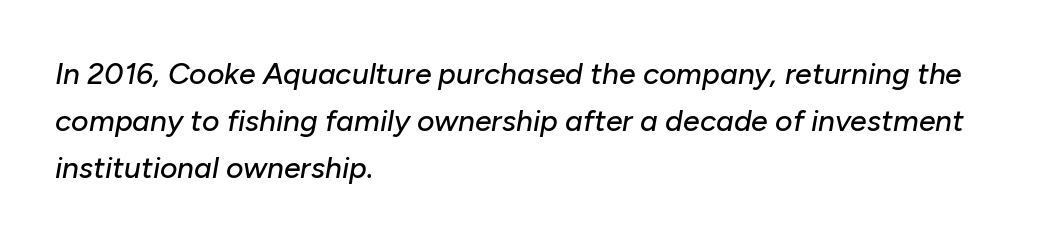
{"italic": "yes", "lean": "right", "slant_degrees": 10, "width": "normal", "stroke_contrast": "low", "x_height": "medium", "monospaced": "no", "underline": "no", "align": "left", "line_spacing": "normal", "line_spacing_ratio": 1.56, "letter_spacing": "normal", "letter_spacing_em": 0.0, "glyph_px": 30}
